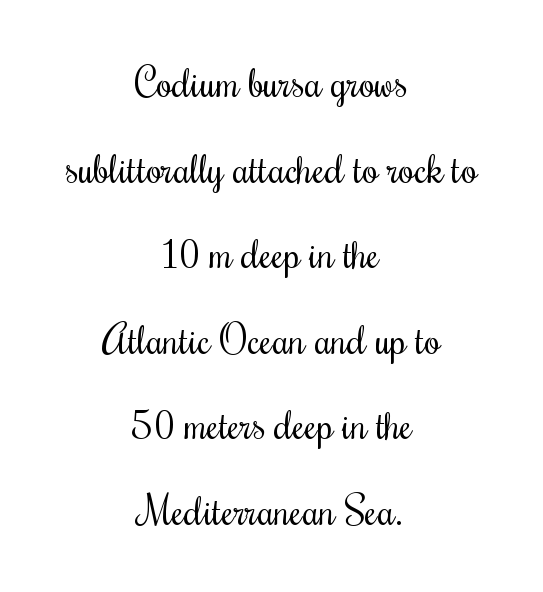
The rendering uses a large line-height, opening up the rows. Type without underlining. Both edges are ragged and mirror each other, which tells us the setting is centered. A typesetter would call this proportional, since set widths differ per character.
